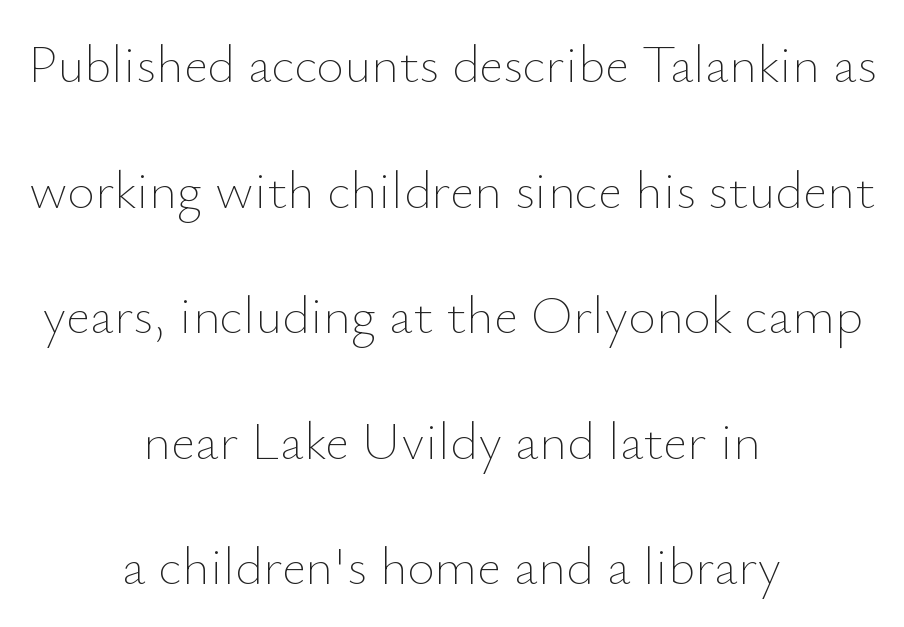
Q: Is the text bold? A: No.
Q: Is the text italic (slanted)? A: No, it is upright.
Q: Is the text underlined? A: No.
Q: How is the paragraph aligned? A: Centered.
Q: Is the spacing between letters normal or unusually wide? A: Normal.
Q: Is the spacing between lines tight, normal or loose? A: Loose.
Q: Width (condensed, normal, or wide)? A: Normal.
Q: Stroke contrast? A: Low.
Q: x-height? A: Small.
Q: Monospaced? A: No.
